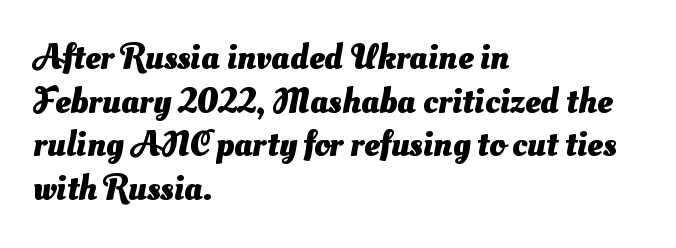
Q: Is the text bold? A: Yes.
Q: Is the typeface a serif or a sans-serif typeface? A: Sans-serif.
Q: Is the text underlined? A: No.
Q: How is the paragraph aligned? A: Left-aligned.
Q: Is the spacing between letters normal or unusually wide? A: Normal.
Q: Is the spacing between lines tight, normal or loose? A: Normal.
Q: Width (condensed, normal, or wide)? A: Normal.
Q: Stroke contrast? A: Medium.
Q: x-height? A: Small.
Q: Monospaced? A: No.
